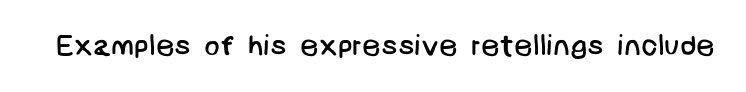
Stroke mass is kept to a normal reading level or below. Letterform terminals end flat and unadorned throughout the passage. No extra tracking has been applied to these lines. The gap between lines stays unmarked.
